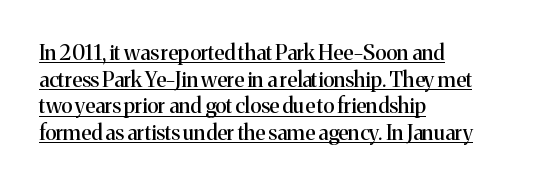
Teacher's note: observe the even left margin — that is flush-left alignment. Letter spacing: default. Rows of type keep a routine distance in the vertical direction. The type sits square on the baseline with zero lean. This is underlined copy, the kind a proofreader might mark for attention.
